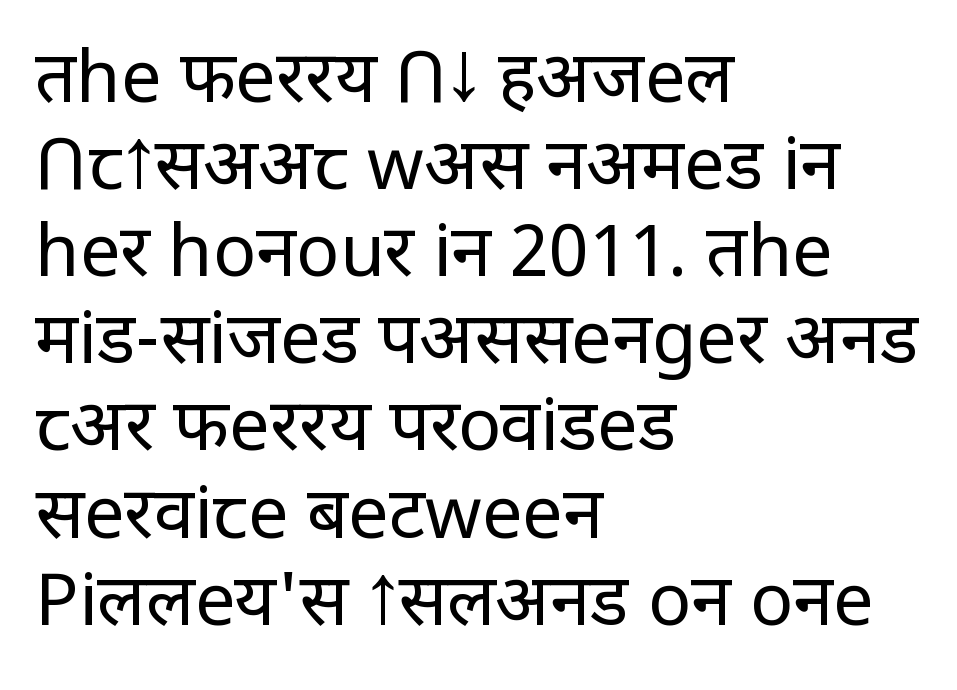
Q: Is the text bold? A: No.
Q: Is the text italic (slanted)? A: No, it is upright.
Q: Is the typeface a serif or a sans-serif typeface? A: Sans-serif.
Q: Is the text underlined? A: No.
Q: How is the paragraph aligned? A: Left-aligned.
Q: Is the spacing between letters normal or unusually wide? A: Normal.
Q: Width (condensed, normal, or wide)? A: Normal.
Q: Stroke contrast? A: Low.
Q: x-height? A: Large.
Q: Monospaced? A: No.
